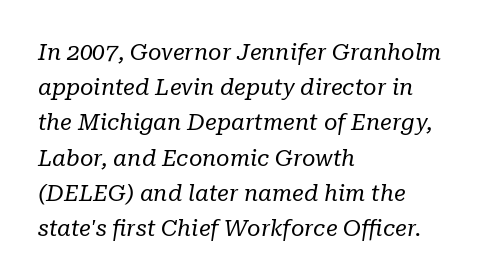
The image shows 23 px text type, italic (leaning right); set left-aligned, normal line spacing (1.53x), normal letter spacing, not underlined.
